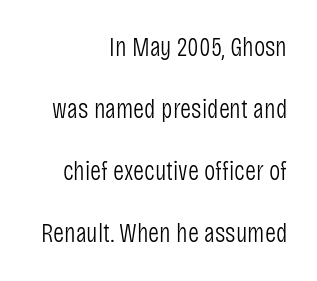
Q: Is the text bold? A: No.
Q: Is the text italic (slanted)? A: No, it is upright.
Q: Is the text underlined? A: No.
Q: How is the paragraph aligned? A: Right-aligned.
Q: Is the spacing between letters normal or unusually wide? A: Normal.
Q: Is the spacing between lines tight, normal or loose? A: Loose.
